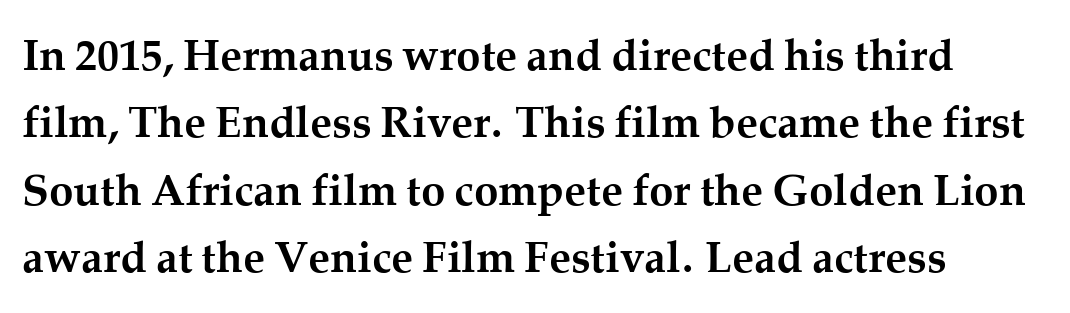
The image shows 44 px semibold serif type, upright; set normal line spacing (1.53x), normal letter spacing, not underlined; medium stroke contrast and a medium x-height.
